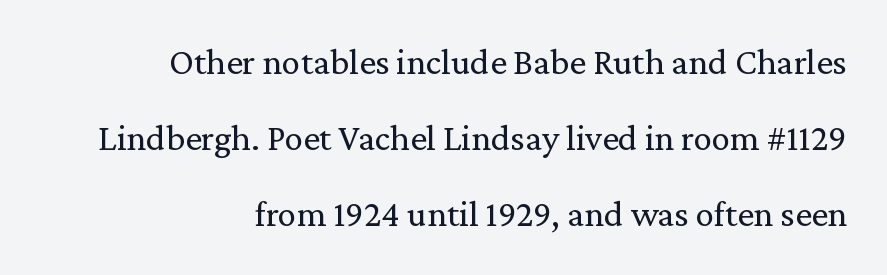
Q: Is the text bold? A: No.
Q: Is the text italic (slanted)? A: No, it is upright.
Q: Is the typeface a serif or a sans-serif typeface? A: Serif.
Q: Is the text underlined? A: No.
Q: How is the paragraph aligned? A: Right-aligned.
Q: Is the spacing between letters normal or unusually wide? A: Normal.
Q: Is the spacing between lines tight, normal or loose? A: Loose.
Q: Width (condensed, normal, or wide)? A: Normal.
Q: Stroke contrast? A: Medium.
Q: x-height? A: Medium.
Q: Monospaced? A: No.
